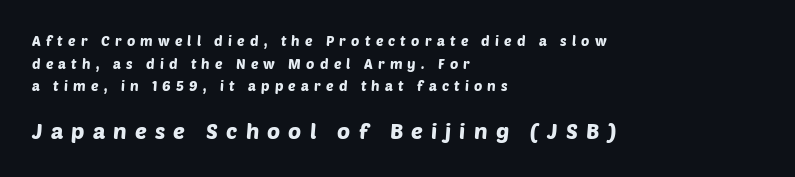
{"underline": "no", "align": "left", "line_spacing": "normal", "line_spacing_ratio": 1.61, "letter_spacing": "wide", "letter_spacing_em": 0.37, "larger_block": "second", "size_ratio": 1.57, "glyph_px": 22}
